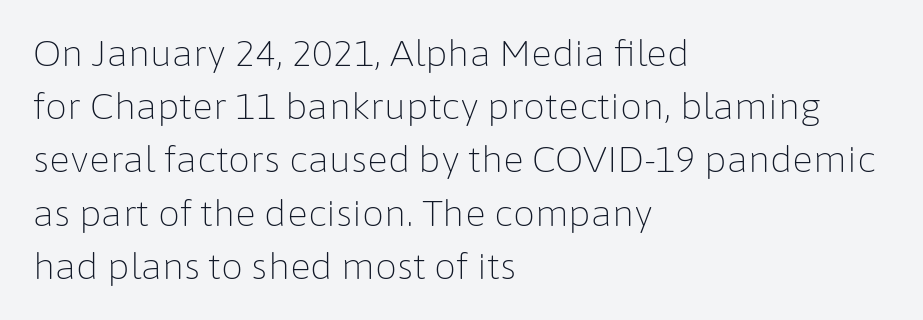
Q: Is the text bold? A: No.
Q: Is the text italic (slanted)? A: No, it is upright.
Q: Is the typeface a serif or a sans-serif typeface? A: Sans-serif.
Q: Is the text underlined? A: No.
Q: How is the paragraph aligned? A: Left-aligned.
Q: Is the spacing between letters normal or unusually wide? A: Normal.
Q: Is the spacing between lines tight, normal or loose? A: Normal.
Q: Width (condensed, normal, or wide)? A: Normal.
Q: Stroke contrast? A: Low.
Q: x-height? A: Medium.
Q: Monospaced? A: No.
